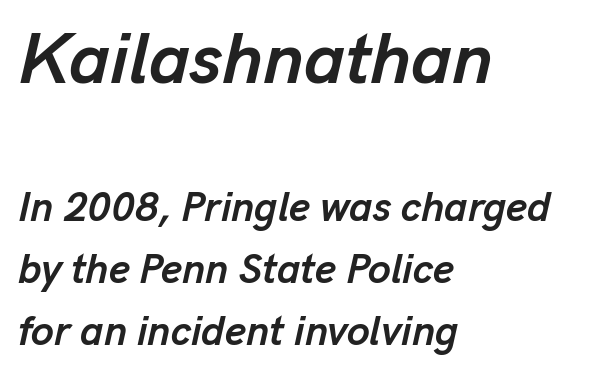
Look at the tracking — it's just the regular setting, nothing added. The face used here appears at its bigger size in the upper chunk. Heft: maximum for text — a bold. The text block is weighted toward the left margin, trailing off unevenly rightward. Character widths vary here, with narrow letters taking less room than wide ones.
